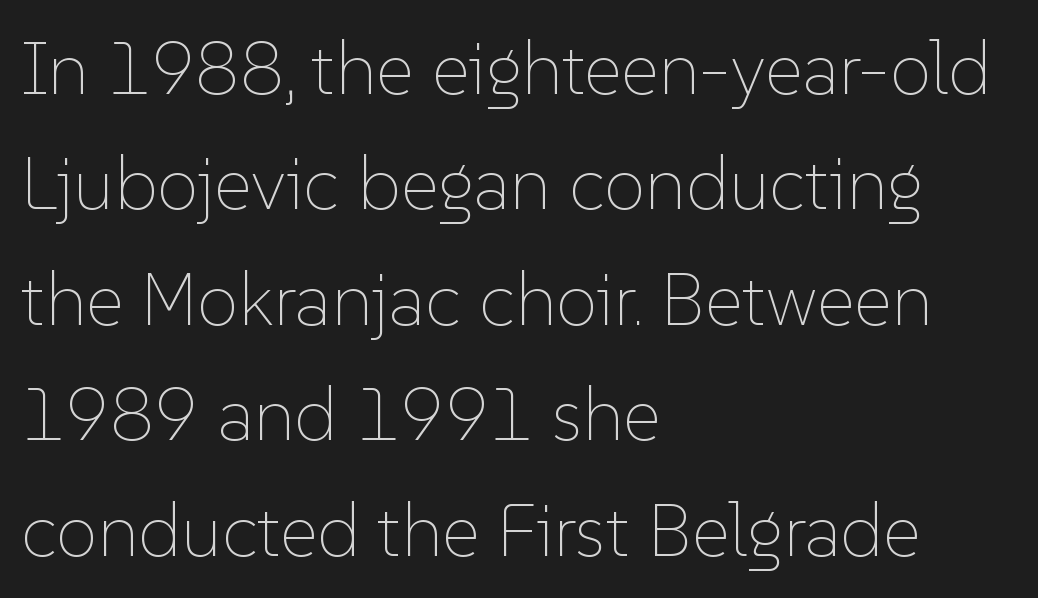
The image shows 74 px thin type, upright; set left-aligned, normal line spacing (1.56x), normal letter spacing, not underlined; low stroke contrast and a medium x-height.
